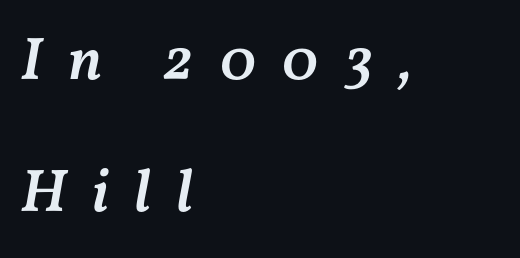
{"italic": "yes", "lean": "right", "slant_degrees": 11, "bold": "semi", "weight": "semibold", "width": "normal", "stroke_contrast": "medium", "x_height": "medium", "monospaced": "no", "underline": "no", "align": "left", "line_spacing": "loose", "line_spacing_ratio": 2.16, "letter_spacing": "wide", "letter_spacing_em": 0.41, "glyph_px": 61}
